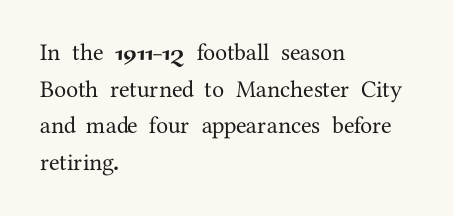
Unlike italic type, these characters show no tilt at all. Glyph-to-glyph distance matches everyday printed text. The line-height multiplier appears to be the usual default. The rag falls on the right side of this text block.
